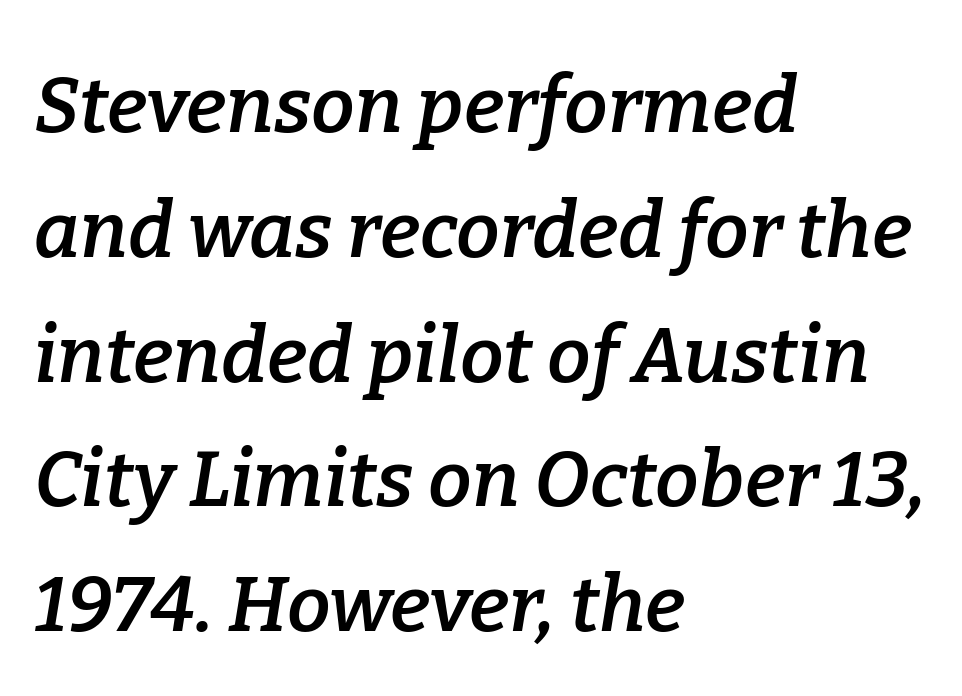
Is the letter spacing exaggerated? No — it looks like the ordinary default. Note the varied advance widths — an 'i' is clearly narrower than an 'm'. Reading down the column, the eye jumps a familiar distance to each next line. A bare baseline throughout the passage.
